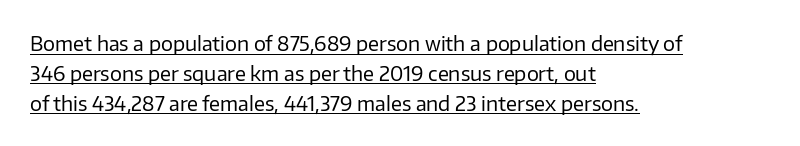
{"italic": "no", "bold": "no", "underline": "yes", "align": "left", "line_spacing": "normal", "line_spacing_ratio": 1.49, "letter_spacing": "normal", "letter_spacing_em": 0.0, "glyph_px": 20}
